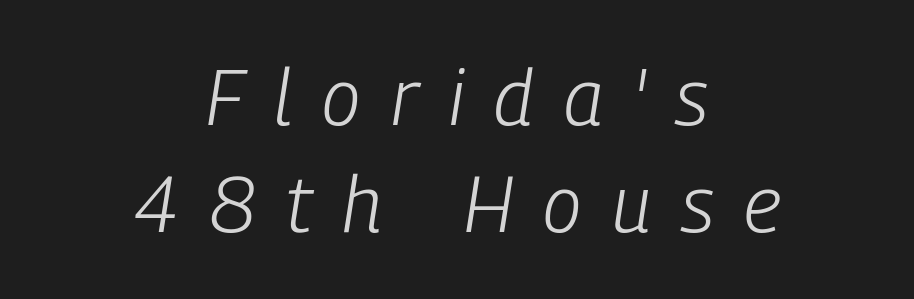
These lines stack symmetrically, like a column narrowing and widening about its center. The strokes carry an ordinary text weight at most. Tall strokes in this sample are angled rather than plumb. You could not count columns in this text — the font is proportionally spaced. Each new line begins a customary step beneath the previous one.
